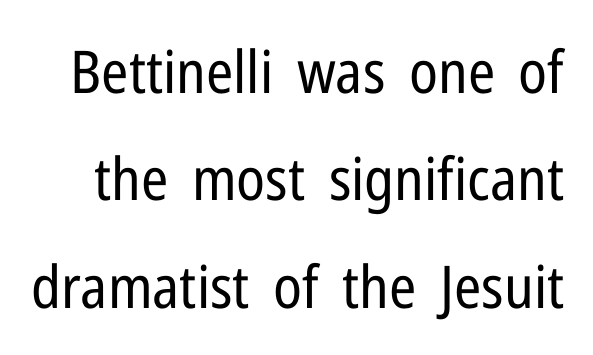
Weight: regular or lighter. What stands out about the letter spacing? Nothing — it is the standard amount. Proportional: the letters do not fall into vertical columns. The passage shown is typeset with a sans-serif family.
